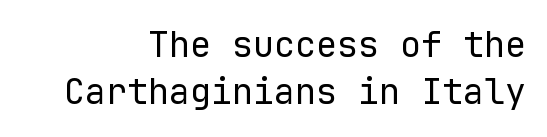
Designer's note — italics off, roman on. Summary of vertical rhythm: regular, with standard interline spacing. The space directly below the letters is spotless. The rendering shows plain stroke endings on the letterforms — a sans-serif design.
